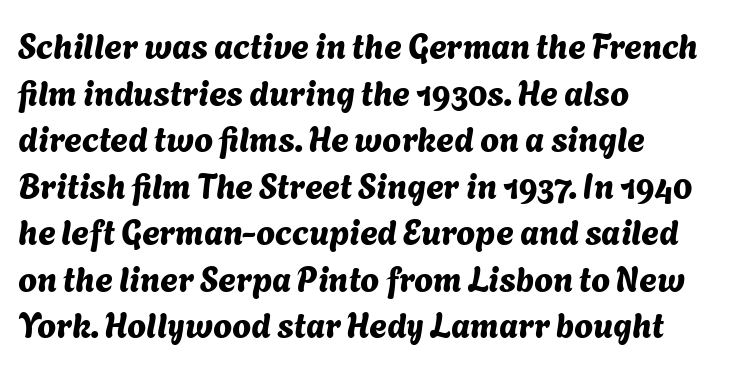
Q: Is the typeface a serif or a sans-serif typeface? A: Sans-serif.
Q: Is the text underlined? A: No.
Q: How is the paragraph aligned? A: Left-aligned.
Q: Is the spacing between letters normal or unusually wide? A: Normal.
Q: Is the spacing between lines tight, normal or loose? A: Normal.
Q: Width (condensed, normal, or wide)? A: Normal.
Q: Stroke contrast? A: Medium.
Q: x-height? A: Medium.
Q: Monospaced? A: No.
